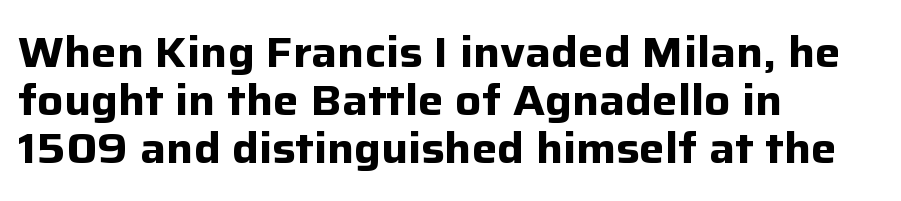
The image shows 43 px bold sans-serif type, upright; set left-aligned, tight line spacing (1.12x), normal letter spacing, not underlined; low stroke contrast and a medium x-height.
